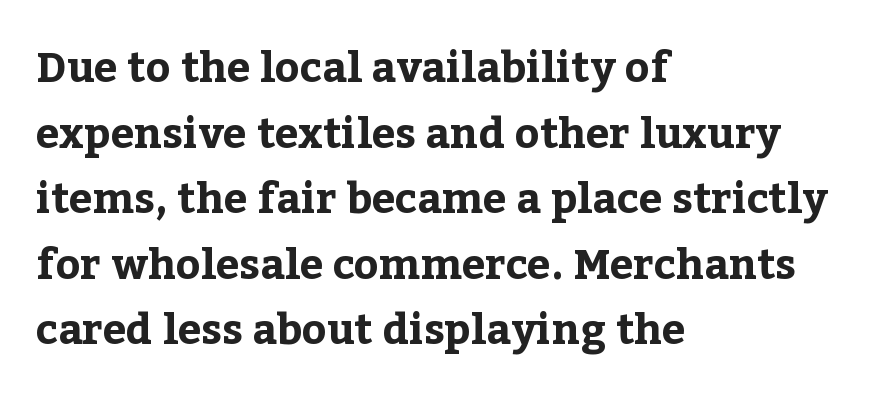
If you drew a line through each stem, it would be perfectly vertical. These lines are rendered in a variable-pitch font. The designer left line spacing at the default. All the whitespace from short lines collects on the right.
